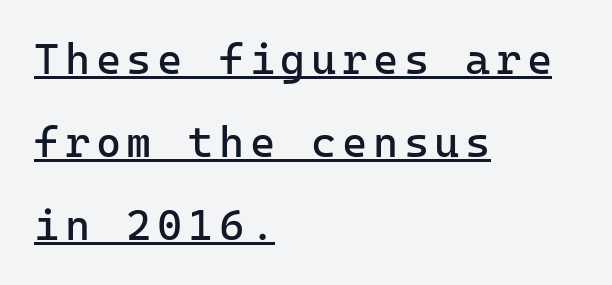
Italic? Not at all — the glyphs are vertical. The sample's only ornament is a line tracing under the words. Look at the bottom of the vertical strokes: they stop flat, with no serifs. Think of a typewriter: that constant character pitch is what you see here. The strokes carry an ordinary text weight at most.
